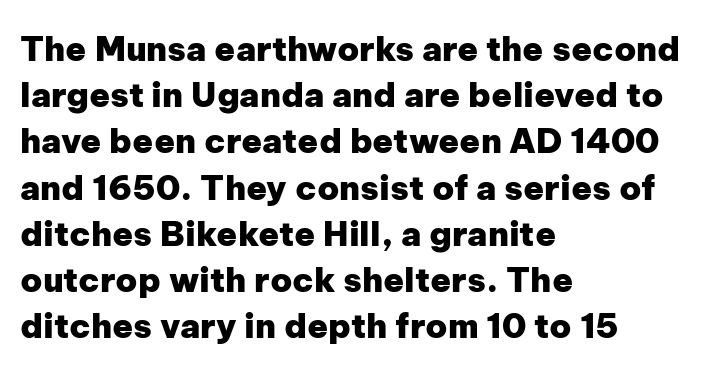
{"serif": "no", "italic": "no", "bold": "yes", "weight": "heavy", "width": "normal", "stroke_contrast": "low", "x_height": "medium", "monospaced": "no", "underline": "no", "align": "left", "line_spacing": "normal", "line_spacing_ratio": 1.36, "letter_spacing": "normal", "letter_spacing_em": 0.0, "glyph_px": 34}
